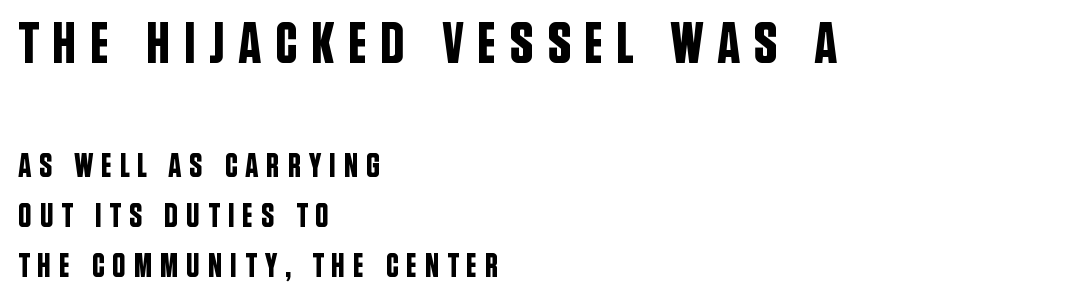
{"serif": "no", "italic": "no", "width": "condensed", "stroke_contrast": "low", "x_height": "large", "monospaced": "no", "underline": "no", "align": "left", "line_spacing": "normal", "line_spacing_ratio": 1.46, "letter_spacing": "wide", "letter_spacing_em": 0.22, "larger_block": "first", "size_ratio": 1.74, "glyph_px": 59}
